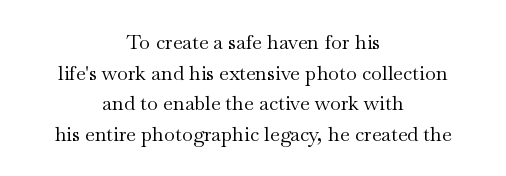
The vertical gap from one line to the next is medium. The whitespace from short lines is split evenly between both sides. Each row of text sits above clean, open space. The specimen reads as upright at a glance. Spacing between characters is what you'd get straight out of the box. Bold? No — there's no thickening of the strokes.
